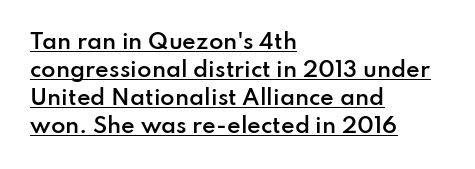
The image shows 21 px text type, upright; set left-aligned, normal line spacing (1.33x), normal letter spacing, underlined.
